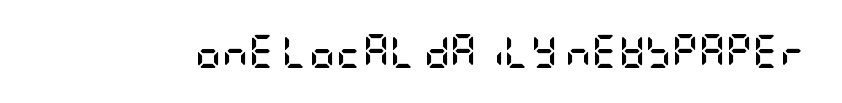
The glyphs in this specimen are sans serif. No word sits above an underline. Posture: straight, roman, zero tilt. Caption: standard tracking, unaltered. Strong, thick strokes mark this as bold type.
